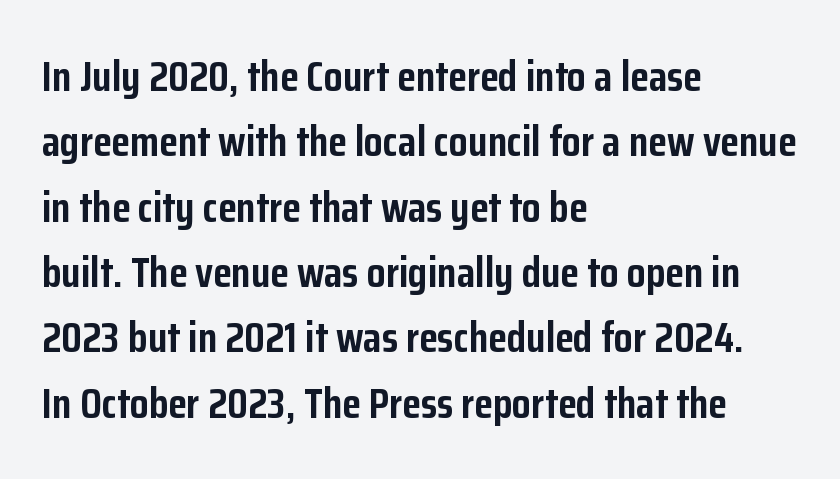
Q: Is the text bold? A: Yes.
Q: Is the text italic (slanted)? A: No, it is upright.
Q: Is the typeface a serif or a sans-serif typeface? A: Sans-serif.
Q: Is the text underlined? A: No.
Q: How is the paragraph aligned? A: Left-aligned.
Q: Is the spacing between letters normal or unusually wide? A: Normal.
Q: Is the spacing between lines tight, normal or loose? A: Normal.
Q: Width (condensed, normal, or wide)? A: Condensed.
Q: Stroke contrast? A: Low.
Q: x-height? A: Medium.
Q: Monospaced? A: No.
